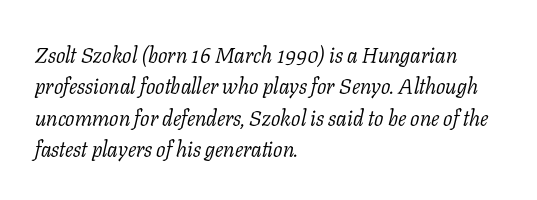
The image shows 22 px text type, italic (leaning right); set left-aligned, normal line spacing (1.43x), normal letter spacing, not underlined.
